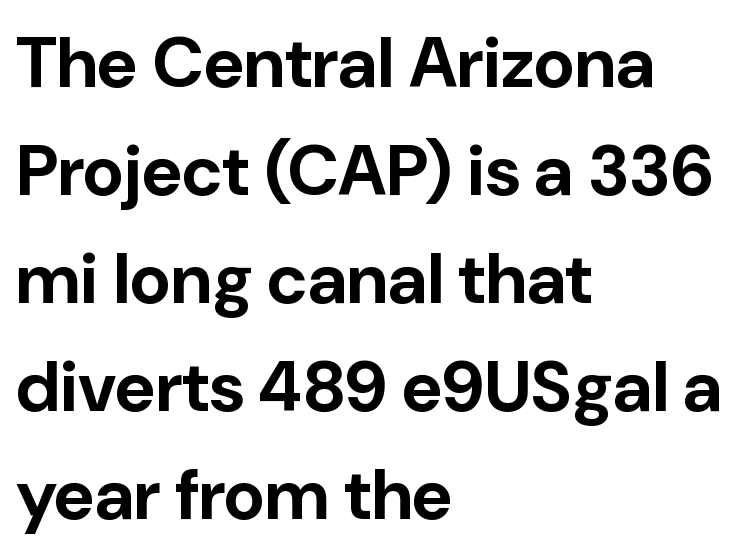
Only glyphs here, with clear space below each row. A typesetter would call this proportional, since set widths differ per character. Emphasis by weight is at full strength: bold. The lettering stays uniformly vertical, giving the passage a roman look.
